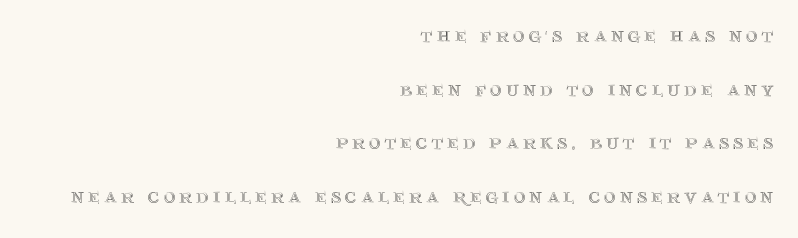
Q: Is the text italic (slanted)? A: No, it is upright.
Q: Is the text underlined? A: No.
Q: How is the paragraph aligned? A: Right-aligned.
Q: Is the spacing between lines tight, normal or loose? A: Loose.
